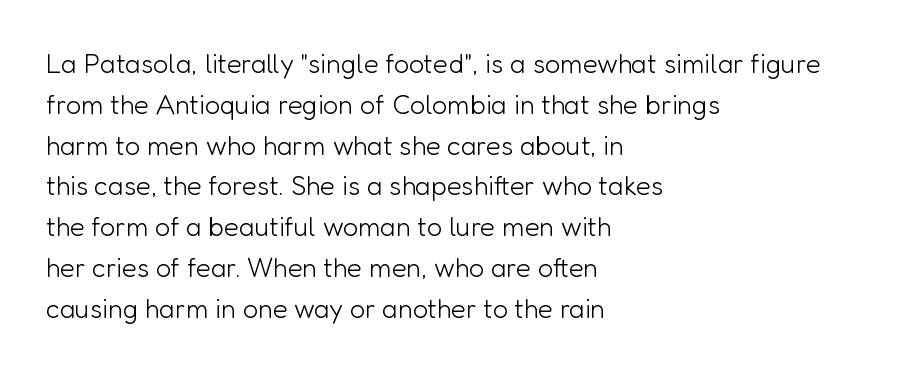
The image shows 27 px text type, upright; set left-aligned, normal line spacing (1.51x), normal letter spacing, not underlined.
